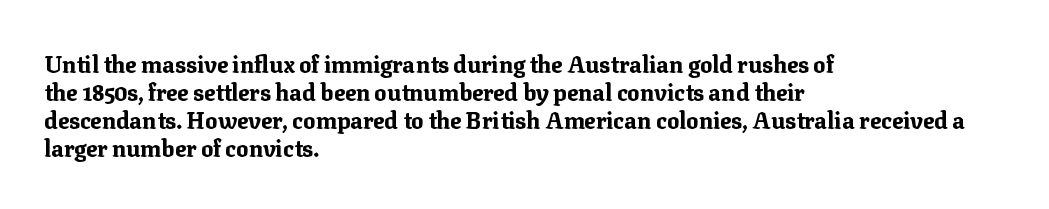
{"italic": "no", "bold": "yes", "underline": "no", "align": "left", "line_spacing_ratio": 1.22, "letter_spacing": "normal", "letter_spacing_em": 0.0, "glyph_px": 23}
